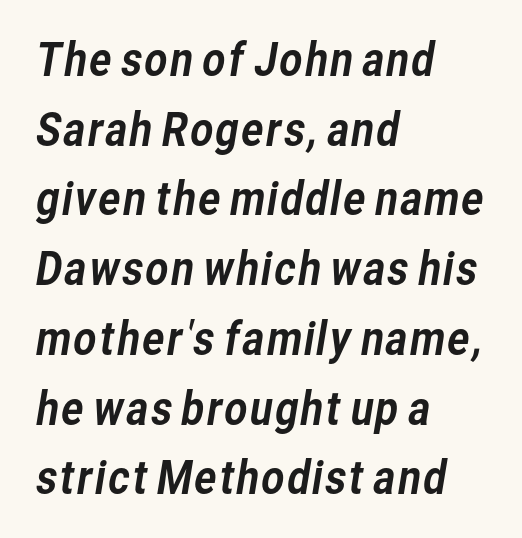
One glance says typical: line gaps are just what's usual. Students, note that the glyphs here touch the page at normal intervals. Anything drawn beneath the words? Only blank space. Visually the block forms a straight wall on the left and a jagged coastline on the right. Spacing verdict: proportional, widths tailored to each character. Observe the absence of serifs on each vertical stroke in this sample.
